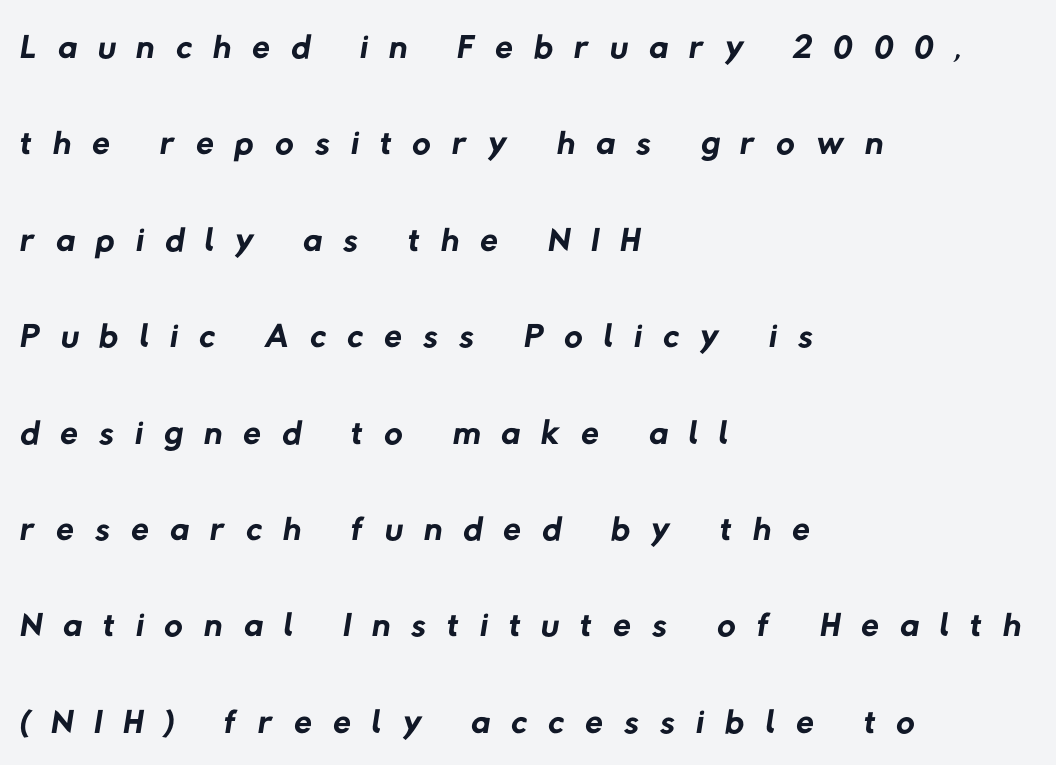
{"serif": "no", "bold": "no", "weight": "regular", "width": "normal", "stroke_contrast": "low", "x_height": "medium", "monospaced": "no", "underline": "no", "align": "left", "line_spacing_ratio": 1.89, "letter_spacing": "wide", "letter_spacing_em": 0.42, "glyph_px": 51}
